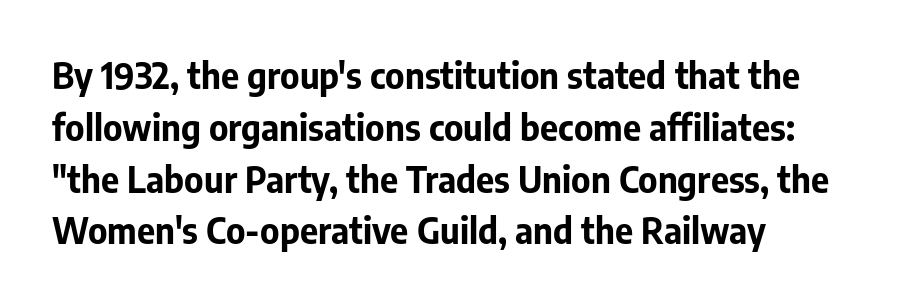
The image shows 35 px bold sans-serif type, upright; set left-aligned, normal line spacing (1.48x), normal letter spacing, not underlined; low stroke contrast and a medium x-height.
